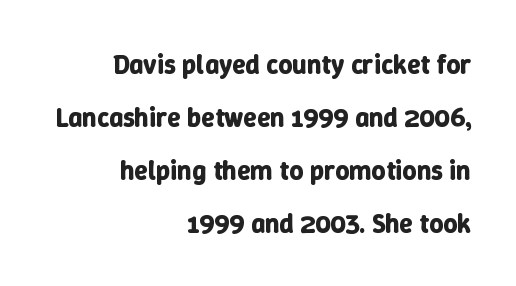
Q: Is the text bold? A: Yes.
Q: Is the text italic (slanted)? A: No, it is upright.
Q: Is the text underlined? A: No.
Q: How is the paragraph aligned? A: Right-aligned.
Q: Is the spacing between letters normal or unusually wide? A: Normal.
Q: Is the spacing between lines tight, normal or loose? A: Loose.
